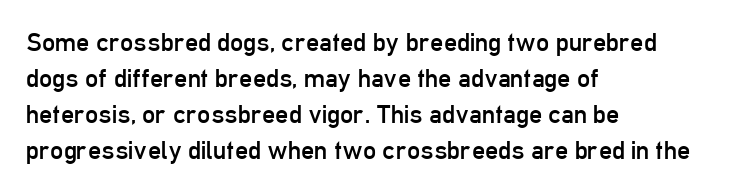
The image shows 26 px text type, upright; set left-aligned, normal line spacing (1.39x), normal letter spacing, not underlined.
